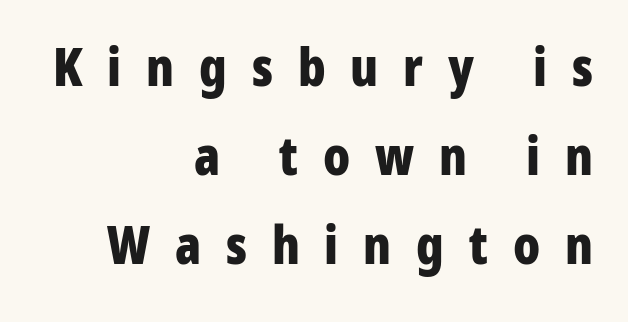
{"serif": "no", "italic": "no", "bold": "yes", "weight": "bold", "width": "condensed", "stroke_contrast": "low", "x_height": "medium", "monospaced": "no", "underline": "no", "align": "right", "line_spacing": "normal", "line_spacing_ratio": 1.68, "letter_spacing": "wide", "letter_spacing_em": 0.47, "glyph_px": 53}
